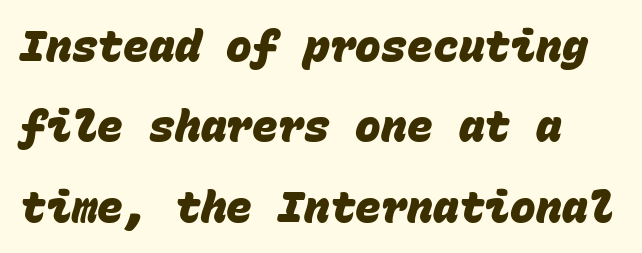
{"serif": "no", "bold": "yes", "weight": "heavy", "width": "normal", "stroke_contrast": "low", "x_height": "large", "monospaced": "yes", "underline": "no", "align": "left", "line_spacing_ratio": 1.87, "letter_spacing": "normal", "letter_spacing_em": 0.0, "glyph_px": 43}
